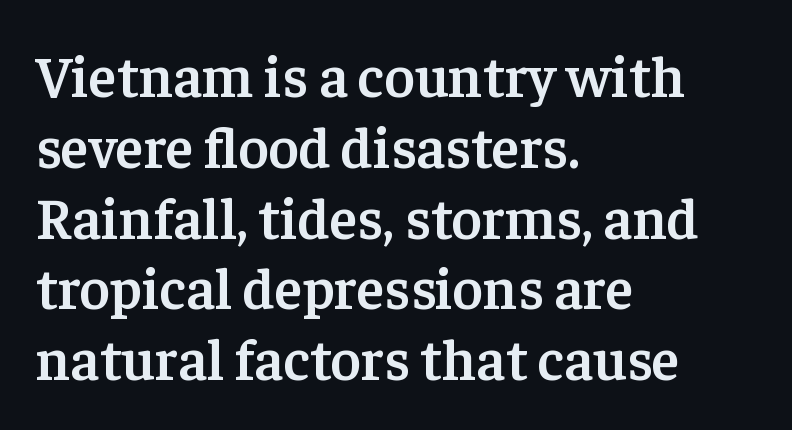
{"serif": "yes", "italic": "no", "bold": "semi", "weight": "semibold", "width": "normal", "stroke_contrast": "low", "x_height": "medium", "monospaced": "no", "underline": "no", "align": "left", "line_spacing_ratio": 1.22, "letter_spacing": "normal", "letter_spacing_em": 0.0, "glyph_px": 58}
